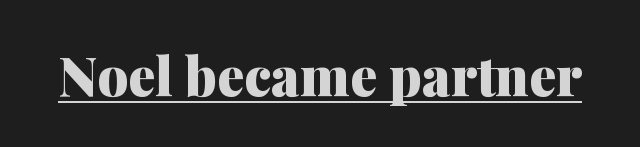
{"serif": "yes", "italic": "no", "bold": "yes", "weight": "heavy", "width": "normal", "stroke_contrast": "medium", "x_height": "medium", "monospaced": "no", "underline": "yes", "letter_spacing": "normal", "letter_spacing_em": 0.0, "glyph_px": 54}
